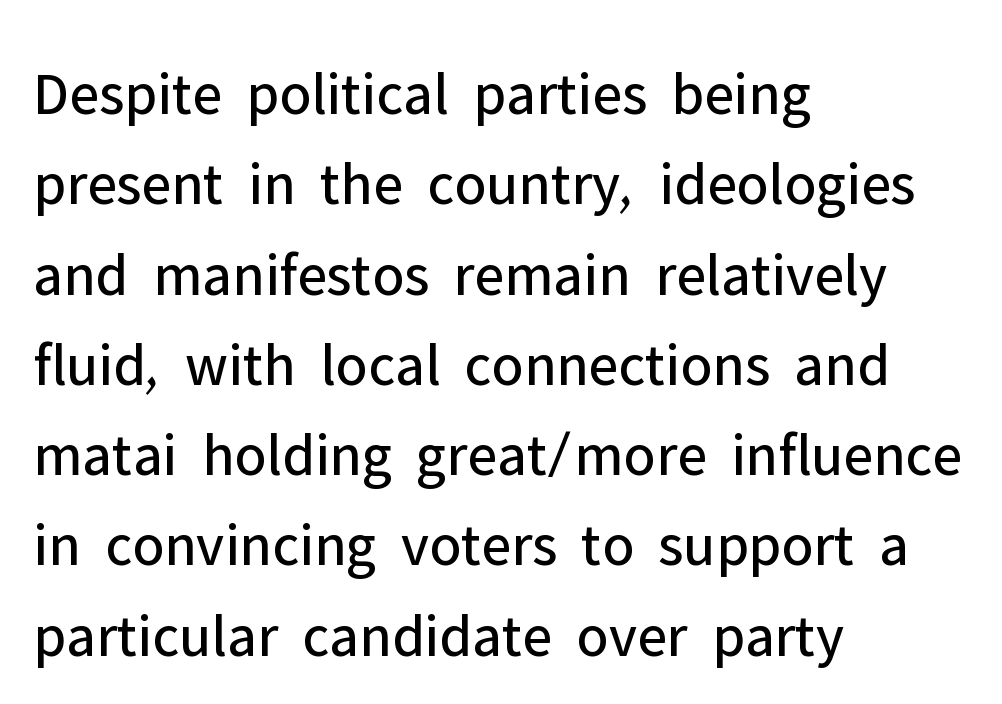
The ragged edge is on the right, which tells us the setting is flush left. The passage shown is typeset with a sans-serif family. Proportional: the letters do not fall into vertical columns. Here the glyphs are tracked normally, forming tight word shapes. The face looks like a standard text weight, possibly lighter. Italic: no, the glyphs are upright roman.
